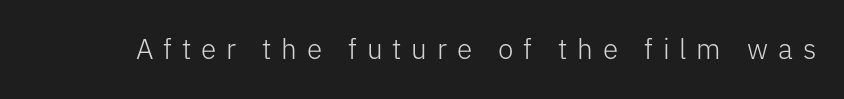
The tracking jumps out immediately: characters are airy and widely separated. A quiet, ordinary-to-light weight characterises the typeface. Classification — sans serif. Only glyphs here, with clear space below each row. A typesetter would call this proportional, since set widths differ per character.
